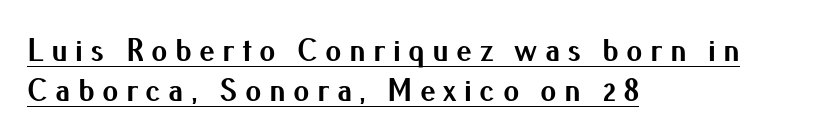
The space between consecutive lines is moderate. This is roman type, the default non-slanted kind. Line beginnings align vertically; line endings do not. Look at the tracking — it's clearly loosened, letters drifting apart.
